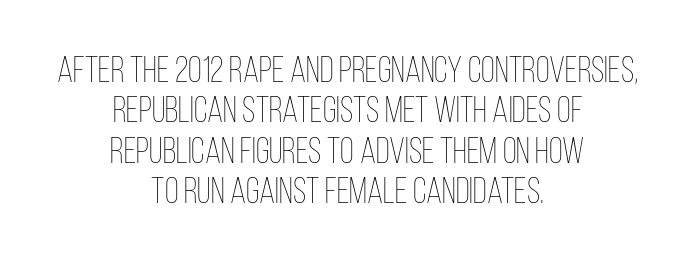
Q: Is the text bold? A: No.
Q: Is the text italic (slanted)? A: No, it is upright.
Q: Is the text underlined? A: No.
Q: How is the paragraph aligned? A: Centered.
Q: Is the spacing between letters normal or unusually wide? A: Normal.
Q: Is the spacing between lines tight, normal or loose? A: Tight.
Q: Width (condensed, normal, or wide)? A: Condensed.
Q: Stroke contrast? A: Low.
Q: x-height? A: Large.
Q: Monospaced? A: No.
